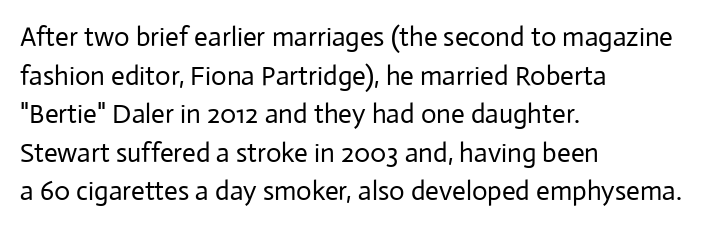
Q: Is the text bold? A: No.
Q: Is the text italic (slanted)? A: No, it is upright.
Q: Is the text underlined? A: No.
Q: How is the paragraph aligned? A: Left-aligned.
Q: Is the spacing between letters normal or unusually wide? A: Normal.
Q: Is the spacing between lines tight, normal or loose? A: Normal.
